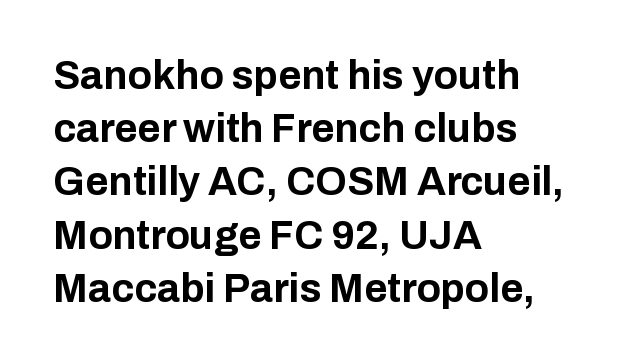
{"serif": "no", "italic": "no", "bold": "yes", "weight": "bold", "width": "normal", "stroke_contrast": "low", "x_height": "medium", "monospaced": "no", "underline": "no", "align": "left", "line_spacing": "normal", "line_spacing_ratio": 1.33, "letter_spacing": "normal", "letter_spacing_em": 0.0, "glyph_px": 40}
